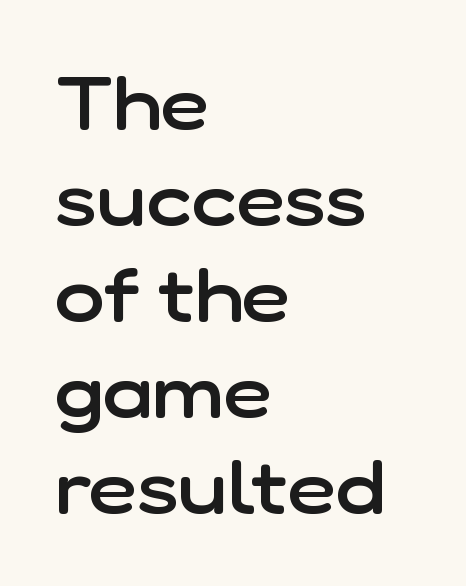
The words here are not underlined. Each new line begins a customary step beneath the previous one. Observe the ordinary spacing: letters are neighbours, not strangers. Bold? Not quite — semibold, heavier than regular but stopping short.
